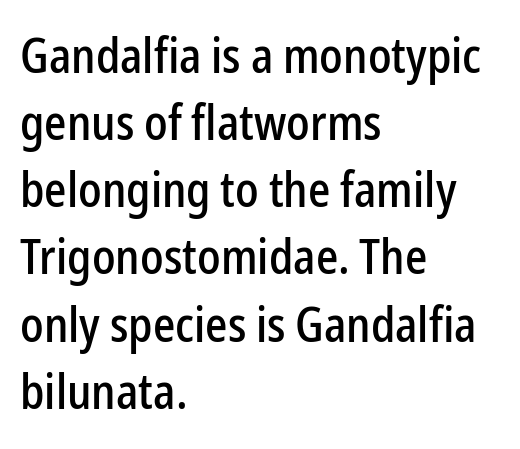
The image shows 49 px condensed sans-serif type, upright; set left-aligned, normal line spacing (1.37x), normal letter spacing, not underlined; low stroke contrast and a medium x-height.
